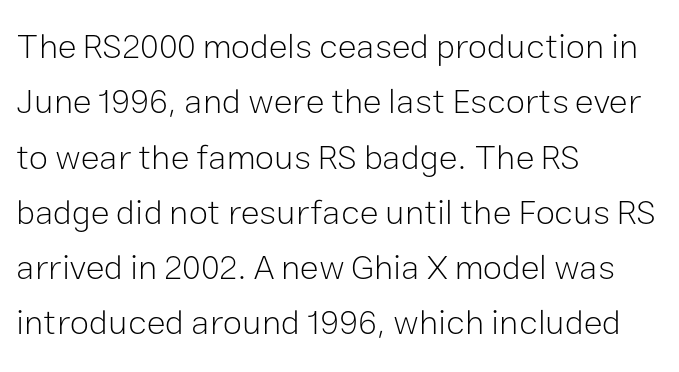
Each word holds together tightly as a unit, with standard inter-letter gaps. No heavy texture on the line: the type isn't bold. Nope, no serifs anywhere on these letters. This block has exactly the height ordinary leading produces. You could not count columns in this text — the font is proportionally spaced.
